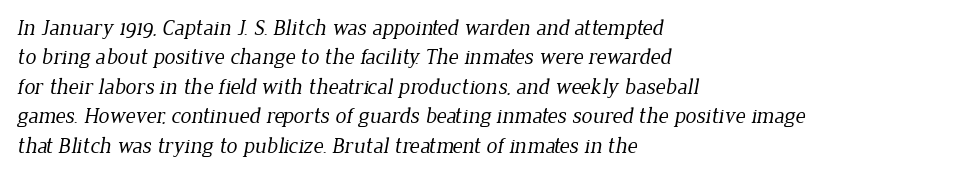
Q: Is the text bold? A: No.
Q: Is the text underlined? A: No.
Q: How is the paragraph aligned? A: Left-aligned.
Q: Is the spacing between letters normal or unusually wide? A: Normal.
Q: Is the spacing between lines tight, normal or loose? A: Normal.
